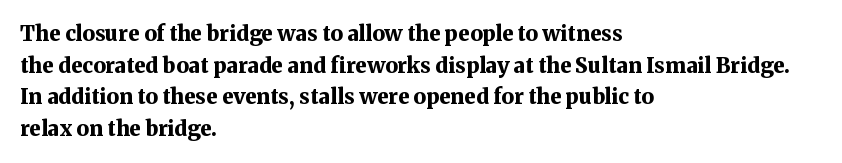
{"italic": "no", "bold": "yes", "underline": "no", "align": "left", "line_spacing": "normal", "line_spacing_ratio": 1.51, "letter_spacing": "normal", "letter_spacing_em": 0.0, "glyph_px": 21}
